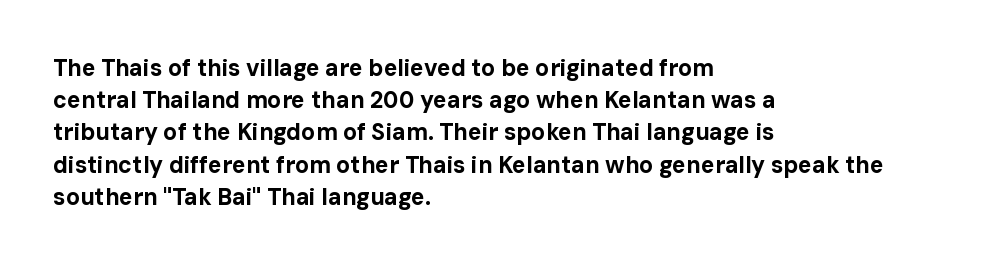
Q: Is the text bold? A: Yes.
Q: Is the text italic (slanted)? A: No, it is upright.
Q: Is the text underlined? A: No.
Q: How is the paragraph aligned? A: Left-aligned.
Q: Is the spacing between letters normal or unusually wide? A: Normal.
Q: Is the spacing between lines tight, normal or loose? A: Normal.
